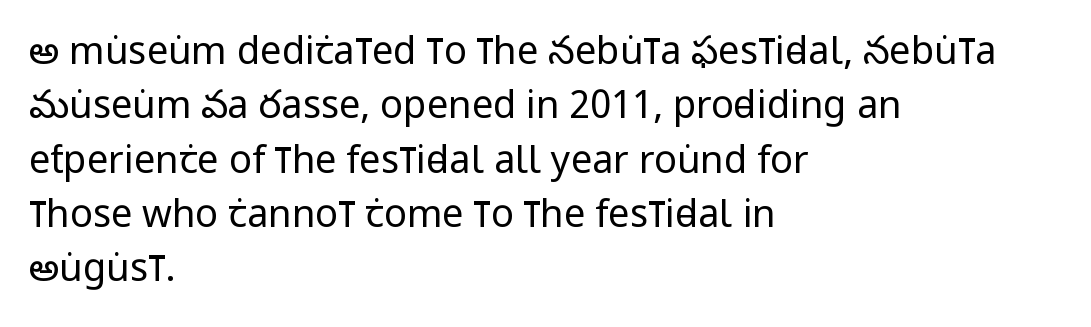
The image shows 38 px regular-weight, condensed sans-serif type, upright; set left-aligned, normal line spacing (1.43x), normal letter spacing, not underlined; low stroke contrast and a large x-height.
